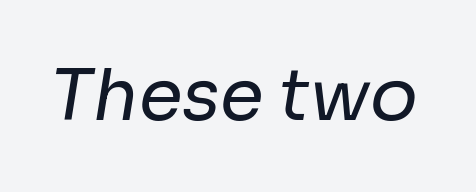
The image shows 71 px regular-weight sans-serif type; set normal letter spacing, not underlined; low stroke contrast and a medium x-height.
